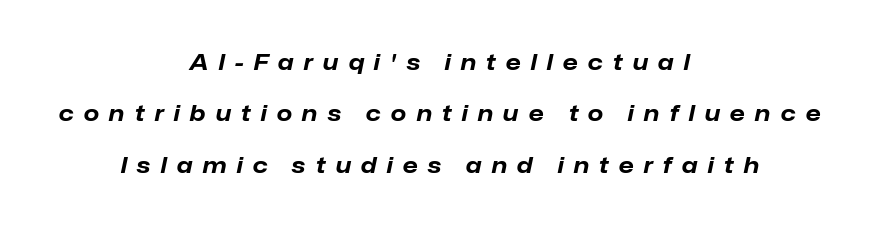
Q: Is the text bold? A: Yes.
Q: Is the text italic (slanted)? A: Yes, it leans right by about 12 degrees.
Q: Is the text underlined? A: No.
Q: How is the paragraph aligned? A: Centered.
Q: Is the spacing between letters normal or unusually wide? A: Unusually wide.
Q: Is the spacing between lines tight, normal or loose? A: Loose.
